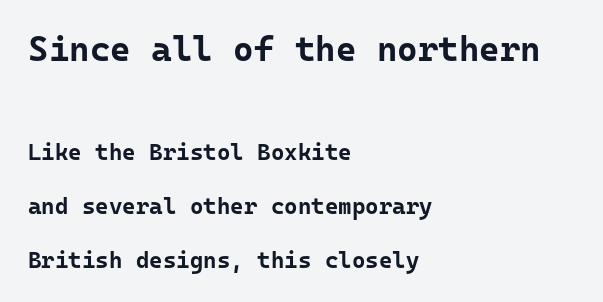
Q: Is the text bold? A: Yes.
Q: Is the text italic (slanted)? A: No, it is upright.
Q: Is the typeface a serif or a sans-serif typeface? A: Sans-serif.
Q: Is the text underlined? A: No.
Q: How is the paragraph aligned? A: Left-aligned.
Q: Is the spacing between letters normal or unusually wide? A: Normal.
Q: Is the spacing between lines tight, normal or loose? A: Loose.
Q: Which block of text is set in a larger size, the first (top) or the second (bottom)? A: The first (top) one.
Q: Width (condensed, normal, or wide)? A: Normal.
Q: Stroke contrast? A: Low.
Q: x-height? A: Medium.
Q: Monospaced? A: Yes.
